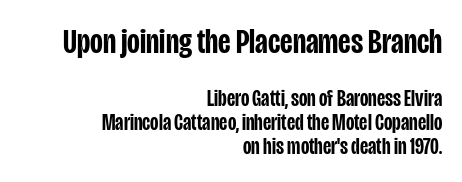
Q: Is the text bold? A: Semi-bold.
Q: Is the text italic (slanted)? A: No, it is upright.
Q: Is the typeface a serif or a sans-serif typeface? A: Sans-serif.
Q: Is the text underlined? A: No.
Q: How is the paragraph aligned? A: Right-aligned.
Q: Is the spacing between letters normal or unusually wide? A: Normal.
Q: Is the spacing between lines tight, normal or loose? A: Tight.
Q: Which block of text is set in a larger size, the first (top) or the second (bottom)? A: The first (top) one.
Q: Width (condensed, normal, or wide)? A: Condensed.
Q: Stroke contrast? A: Low.
Q: x-height? A: Large.
Q: Monospaced? A: No.
